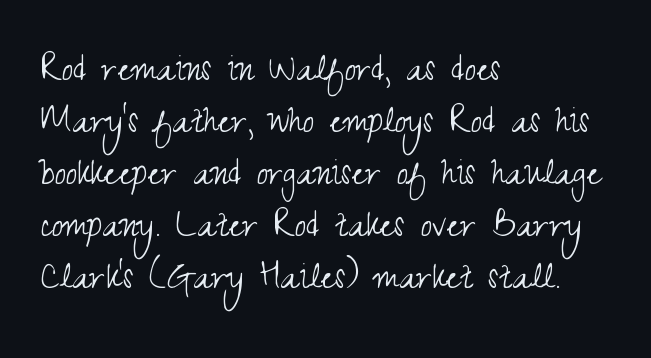
The strokes carry an ordinary text weight at most. The lines are quadded left. Every character sits straight up, as roman type does. This rendering features lettering with no underline. Proportional: the letters do not fall into vertical columns. The typeface chosen for these lines omits serifs.
